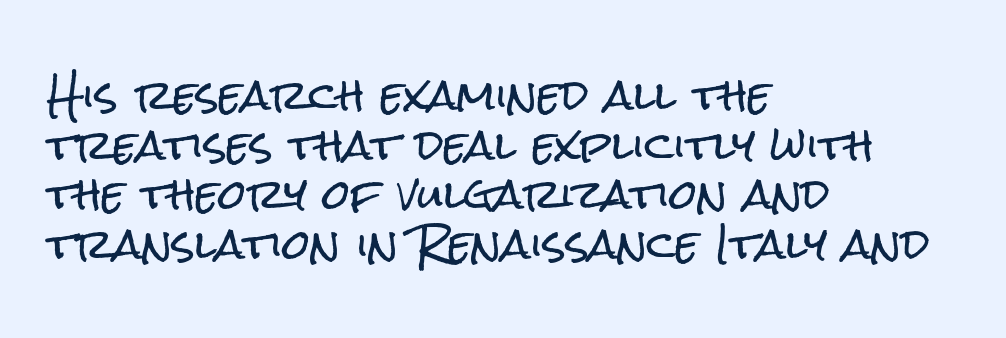
{"serif": "no", "italic": "no", "width": "condensed", "stroke_contrast": "low", "x_height": "medium", "monospaced": "no", "underline": "no", "align": "left", "line_spacing_ratio": 1.24, "letter_spacing": "normal", "letter_spacing_em": 0.0, "glyph_px": 40}
